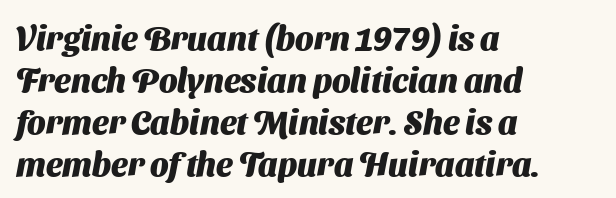
A typesetter would call this zero additional tracking. Any mark beneath the type? The region is blank. The lines sit at an ordinary, default distance from one another. This is heavy type, rendered in bold. Varying glyph widths throughout — classic text-font behaviour. A classic flush-left, rag-right setting is used for this passage.
